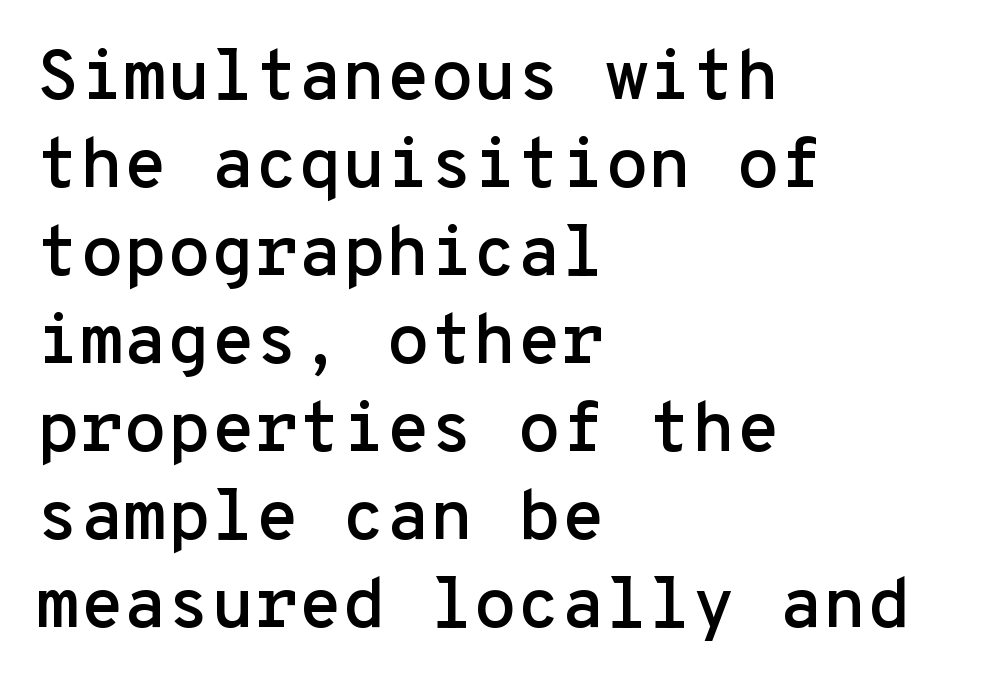
The image shows 71 px sans-serif type, upright, monospaced; set left-aligned, line spacing 1.24x, normal letter spacing, not underlined; low stroke contrast and a medium x-height.
